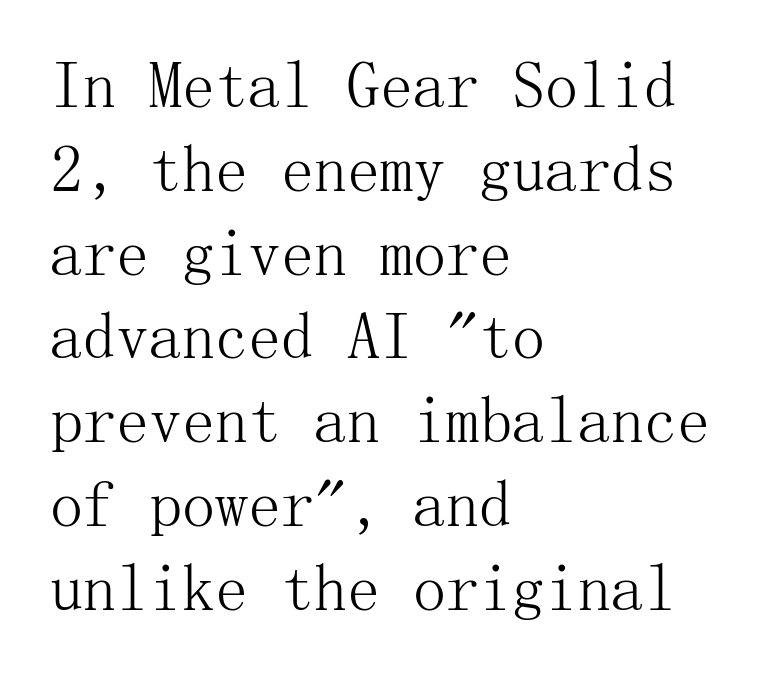
{"serif": "yes", "italic": "no", "bold": "no", "weight": "light", "width": "normal", "stroke_contrast": "medium", "x_height": "medium", "underline": "no", "align": "left", "line_spacing": "normal", "line_spacing_ratio": 1.27, "letter_spacing": "normal", "letter_spacing_em": 0.0, "glyph_px": 66}
